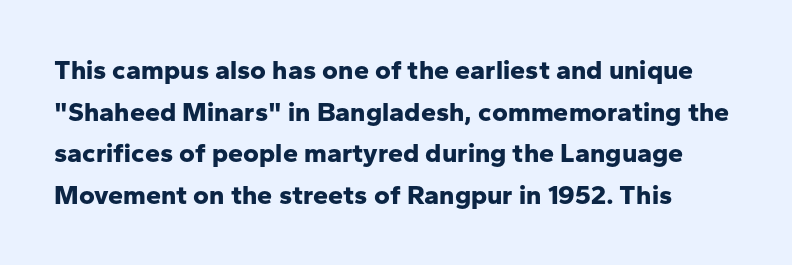
Q: Is the text bold? A: Yes.
Q: Is the text italic (slanted)? A: No, it is upright.
Q: Is the text underlined? A: No.
Q: Is the spacing between letters normal or unusually wide? A: Normal.
Q: Is the spacing between lines tight, normal or loose? A: Normal.
